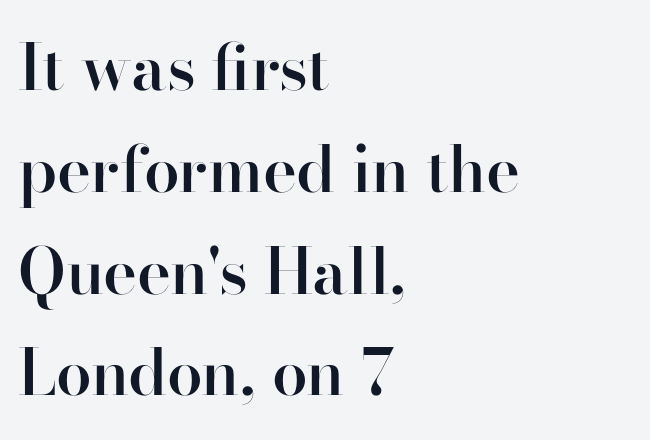
The image shows 64 px semibold serif type, upright; set left-aligned, normal line spacing (1.59x), normal letter spacing, not underlined; high stroke contrast and a small x-height.
